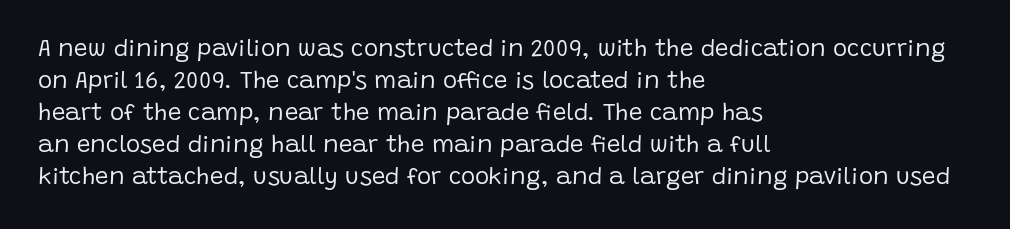
The image shows 24 px text type, upright; set left-aligned, normal line spacing (1.33x), normal letter spacing, not underlined.
